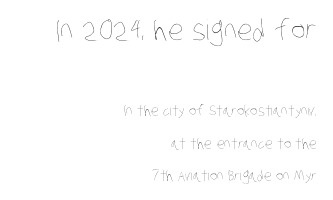
Q: Is the text bold? A: No.
Q: Is the text underlined? A: No.
Q: How is the paragraph aligned? A: Right-aligned.
Q: Is the spacing between letters normal or unusually wide? A: Normal.
Q: Is the spacing between lines tight, normal or loose? A: Loose.
Q: Which block of text is set in a larger size, the first (top) or the second (bottom)? A: The first (top) one.
Q: Width (condensed, normal, or wide)? A: Condensed.
Q: Stroke contrast? A: Low.
Q: x-height? A: Large.
Q: Monospaced? A: No.
